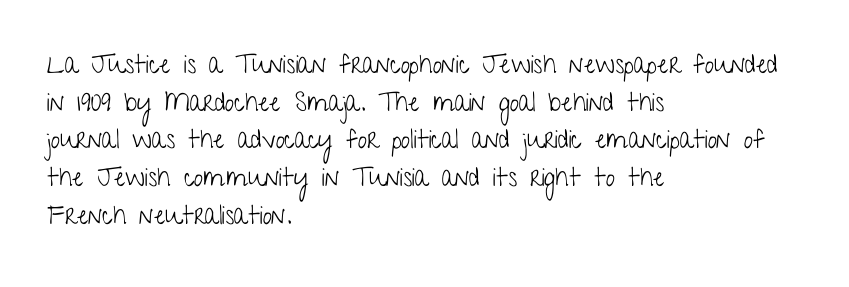
This sample is left-justified, so line endings fall wherever the words run out. Short note: letters normally spaced. These lines were composed using upright roman letters. Nothing heavy about these letters — not bold at all. The glyphs are unaccompanied by any horizontal stroke below them. Quick note: interline space is typical.
